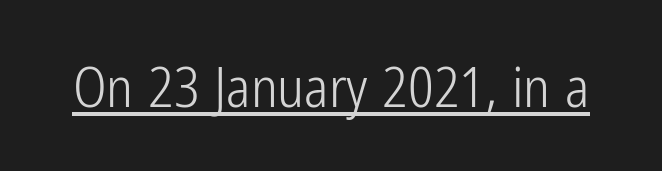
{"serif": "no", "italic": "no", "bold": "no", "weight": "light", "width": "condensed", "stroke_contrast": "low", "x_height": "medium", "monospaced": "no", "underline": "yes", "letter_spacing": "normal", "letter_spacing_em": 0.0, "glyph_px": 56}
